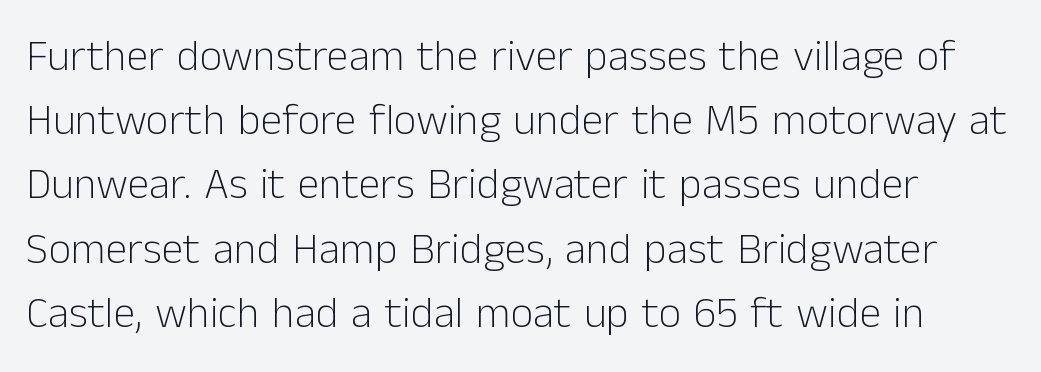
The image shows 44 px light sans-serif type, upright; set normal line spacing (1.46x), normal letter spacing, not underlined; low stroke contrast and a medium x-height.
